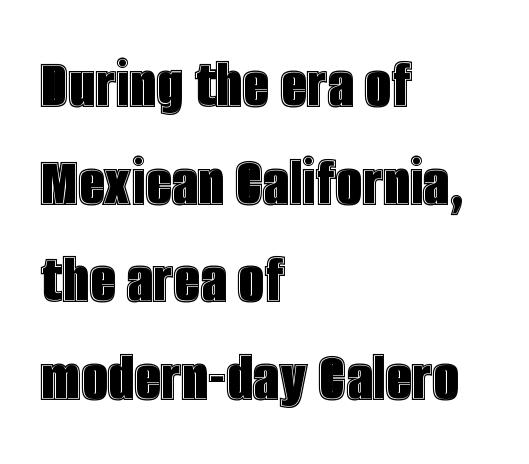
Q: Is the text italic (slanted)? A: No, it is upright.
Q: Is the text underlined? A: No.
Q: How is the paragraph aligned? A: Left-aligned.
Q: Is the spacing between letters normal or unusually wide? A: Normal.
Q: Is the spacing between lines tight, normal or loose? A: Normal.
Q: Width (condensed, normal, or wide)? A: Condensed.
Q: x-height? A: Large.
Q: Monospaced? A: No.
